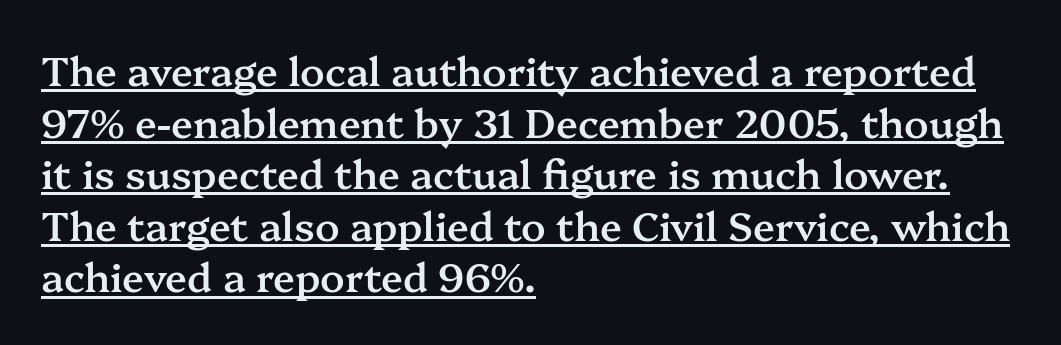
Q: Is the text bold? A: Semi-bold.
Q: Is the text italic (slanted)? A: No, it is upright.
Q: Is the typeface a serif or a sans-serif typeface? A: Serif.
Q: Is the text underlined? A: Yes.
Q: How is the paragraph aligned? A: Left-aligned.
Q: Is the spacing between letters normal or unusually wide? A: Normal.
Q: Is the spacing between lines tight, normal or loose? A: Normal.
Q: Width (condensed, normal, or wide)? A: Normal.
Q: Stroke contrast? A: Medium.
Q: x-height? A: Medium.
Q: Monospaced? A: No.
